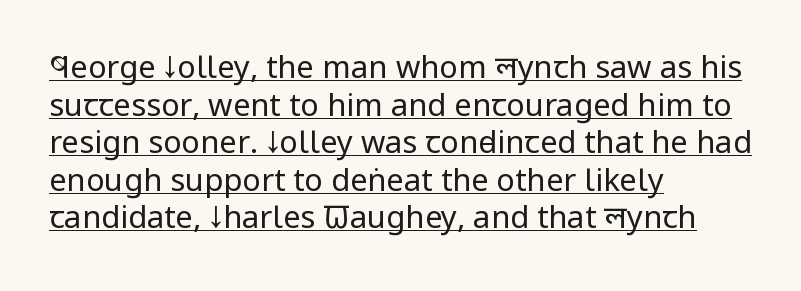
The image shows 31 px regular-weight, condensed sans-serif type, upright; set left-aligned, line spacing 1.21x, normal letter spacing, underlined; low stroke contrast and a large x-height.
